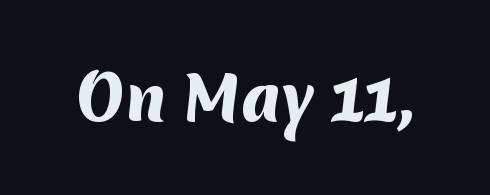
{"serif": "no", "bold": "yes", "weight": "heavy", "width": "normal", "stroke_contrast": "medium", "x_height": "medium", "monospaced": "no", "underline": "no", "letter_spacing": "normal", "letter_spacing_em": 0.0, "glyph_px": 61}
